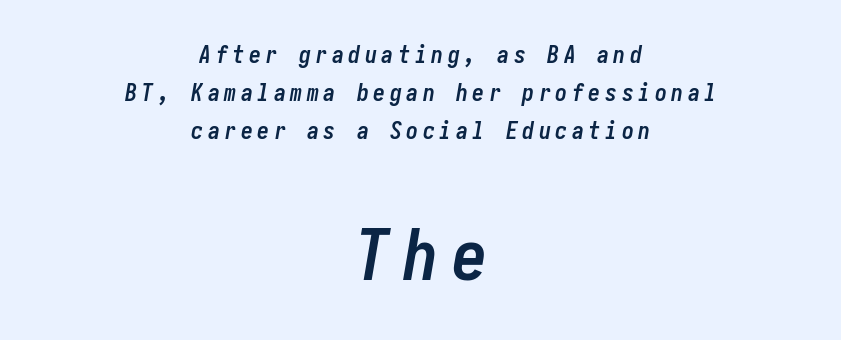
Horizontal alignment here is central, giving a formal, balanced look. Quick note: italic. Character size in the trailing block exceeds that of the leading block. A typesetter would call this leading conventional body-copy spacing.
